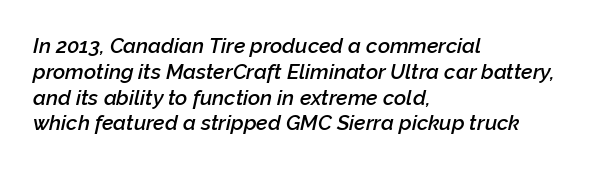
Q: Is the text bold? A: Semi-bold.
Q: Is the text italic (slanted)? A: Yes, it leans right by about 12 degrees.
Q: Is the text underlined? A: No.
Q: How is the paragraph aligned? A: Left-aligned.
Q: Is the spacing between letters normal or unusually wide? A: Normal.
